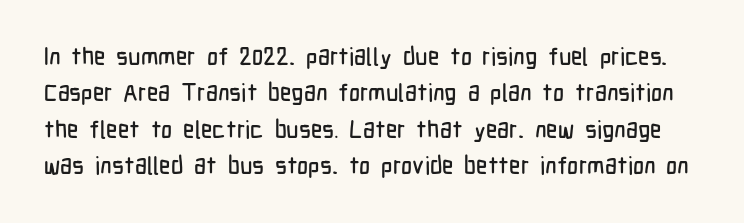
The image shows 24 px text type, upright; set normal line spacing (1.52x), normal letter spacing, not underlined.
